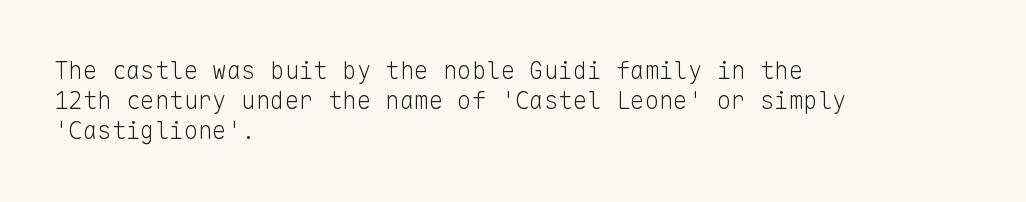
The image shows 24 px text type, upright; set left-aligned, normal line spacing (1.26x), normal letter spacing, not underlined.
